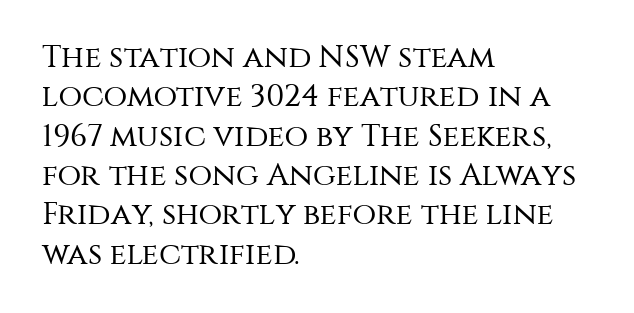
The type sits square on the baseline with zero lean. Weight: regular or lighter. Spacing verdict: proportional, widths tailored to each character. Visually the block forms a straight wall on the left and a jagged coastline on the right. The words here are not underlined.
